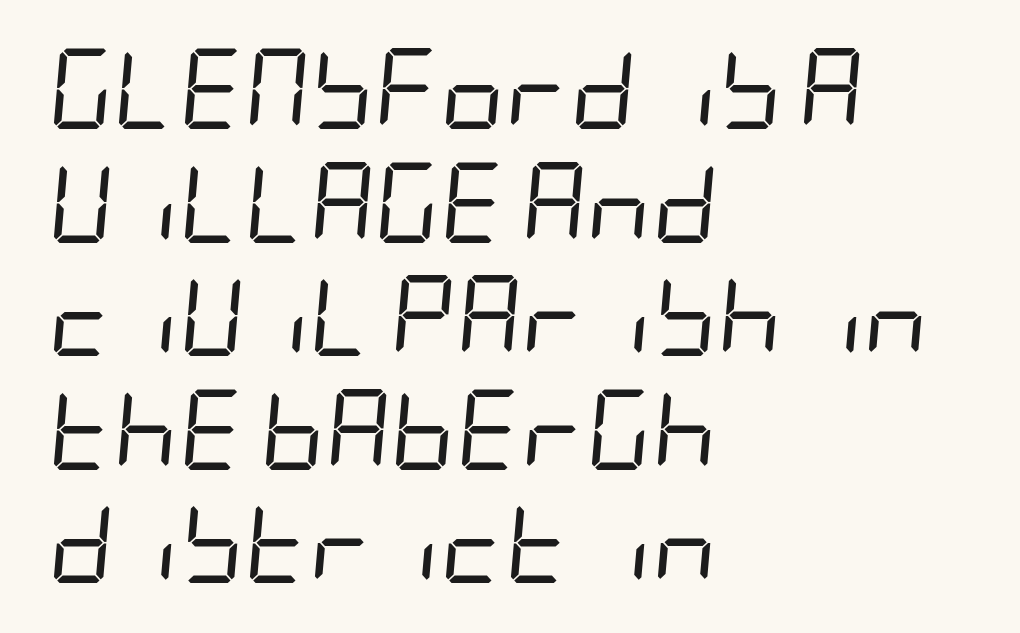
{"italic": "yes", "lean": "right", "slant_degrees": 5, "bold": "no", "weight": "regular", "width": "condensed", "stroke_contrast": "low", "x_height": "large", "underline": "no", "align": "left", "line_spacing": "normal", "line_spacing_ratio": 1.42, "letter_spacing": "normal", "letter_spacing_em": 0.0, "glyph_px": 80}
